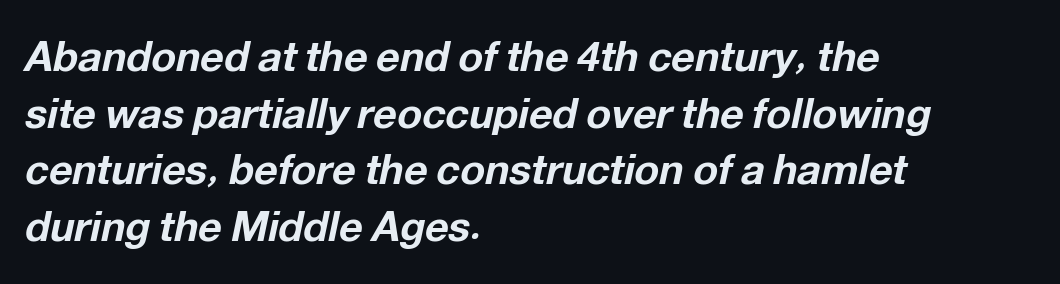
{"italic": "yes", "lean": "right", "slant_degrees": 12, "bold": "yes", "weight": "bold", "width": "normal", "stroke_contrast": "low", "x_height": "medium", "monospaced": "no", "underline": "no", "align": "left", "line_spacing": "normal", "line_spacing_ratio": 1.38, "letter_spacing": "normal", "letter_spacing_em": 0.0, "glyph_px": 41}
